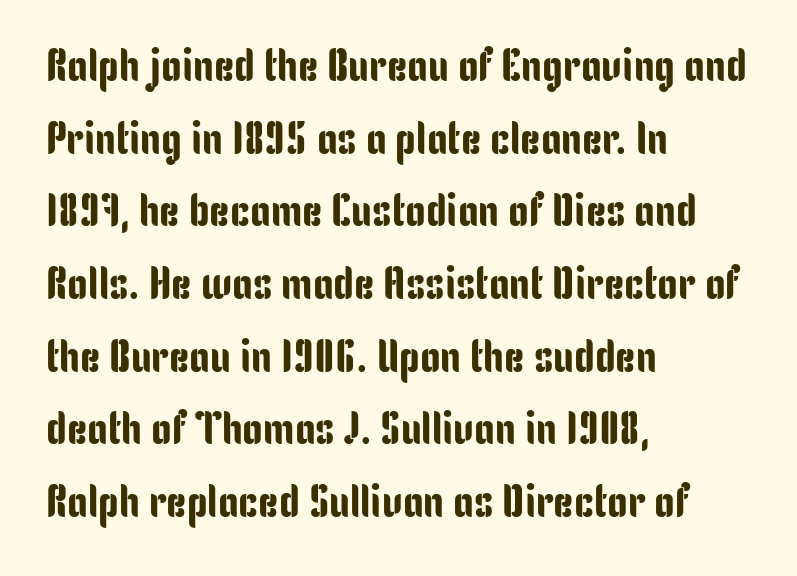
Q: Is the text italic (slanted)? A: No, it is upright.
Q: Is the typeface a serif or a sans-serif typeface? A: Sans-serif.
Q: Is the text underlined? A: No.
Q: How is the paragraph aligned? A: Left-aligned.
Q: Is the spacing between letters normal or unusually wide? A: Normal.
Q: Is the spacing between lines tight, normal or loose? A: Normal.
Q: Width (condensed, normal, or wide)? A: Condensed.
Q: Stroke contrast? A: Low.
Q: x-height? A: Medium.
Q: Monospaced? A: No.
